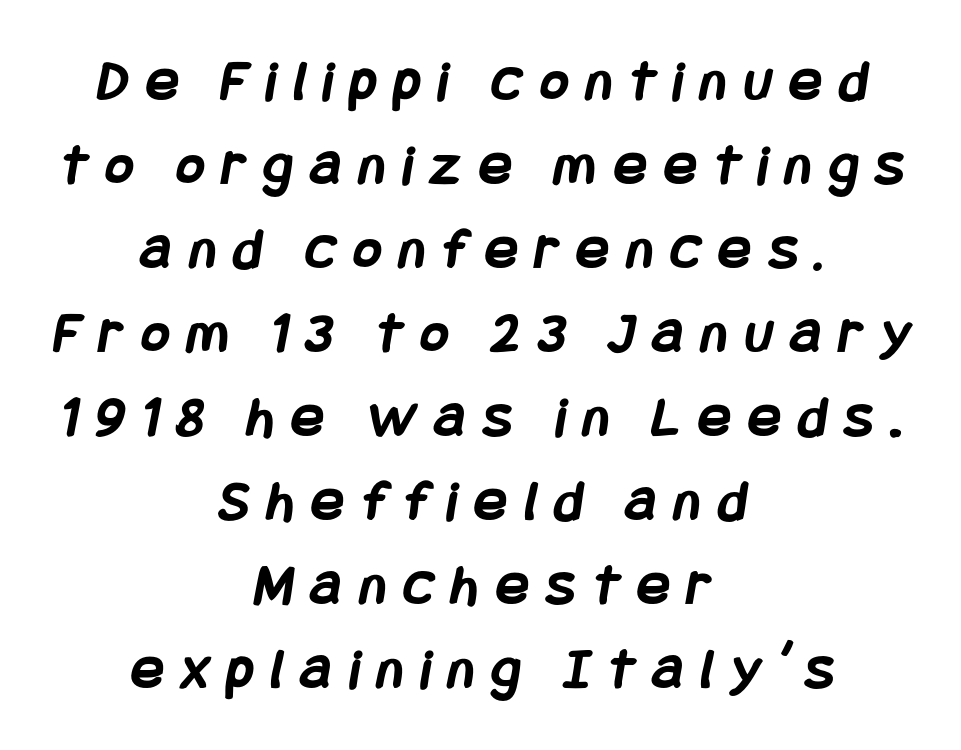
Q: Is the text bold? A: Yes.
Q: Is the typeface a serif or a sans-serif typeface? A: Sans-serif.
Q: Is the text underlined? A: No.
Q: How is the paragraph aligned? A: Centered.
Q: Is the spacing between letters normal or unusually wide? A: Unusually wide.
Q: Is the spacing between lines tight, normal or loose? A: Normal.
Q: Width (condensed, normal, or wide)? A: Condensed.
Q: Stroke contrast? A: Low.
Q: x-height? A: Large.
